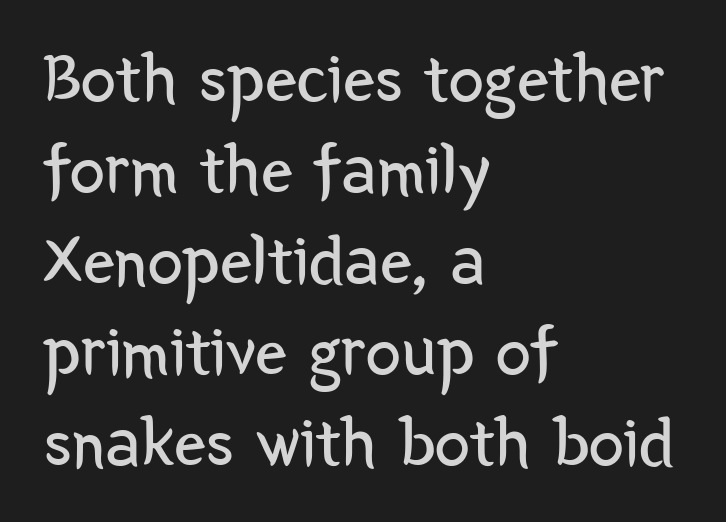
The image shows 71 px regular-weight, condensed sans-serif type, upright; set left-aligned, normal line spacing (1.28x), normal letter spacing, not underlined; low stroke contrast and a medium x-height.
